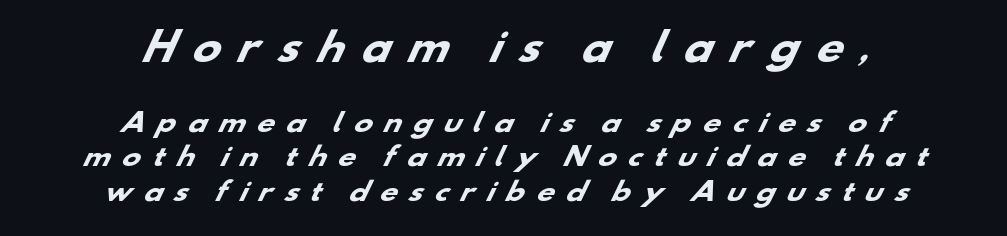
{"serif": "no", "bold": "yes", "weight": "heavy", "width": "wide", "stroke_contrast": "low", "x_height": "small", "monospaced": "no", "underline": "no", "align": "center", "line_spacing": "normal", "line_spacing_ratio": 1.38, "letter_spacing": "wide", "letter_spacing_em": 0.43, "larger_block": "first", "size_ratio": 1.52, "glyph_px": 38}
